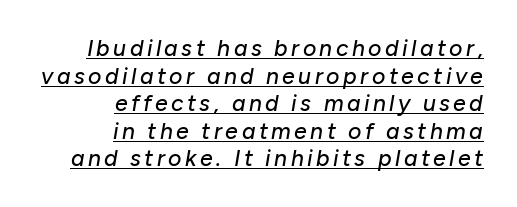
Q: Is the text italic (slanted)? A: Yes, it leans right by about 10 degrees.
Q: Is the text underlined? A: Yes.
Q: How is the paragraph aligned? A: Right-aligned.
